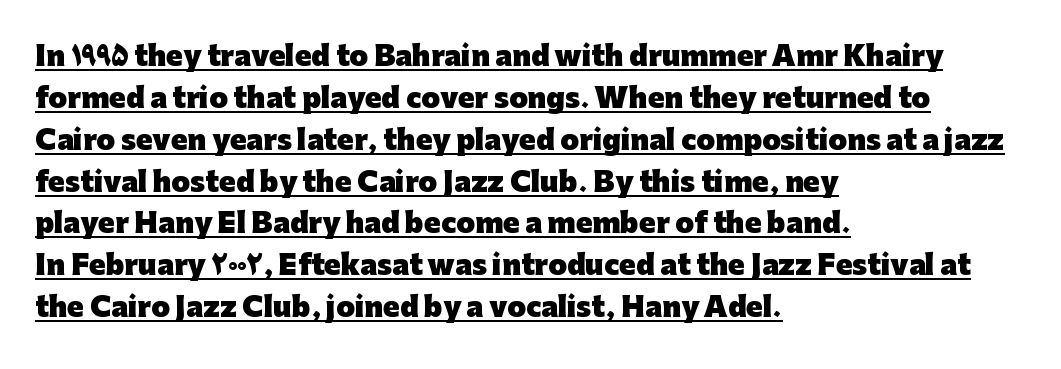
Q: Is the text bold? A: Yes.
Q: Is the text italic (slanted)? A: No, it is upright.
Q: Is the text underlined? A: Yes.
Q: How is the paragraph aligned? A: Left-aligned.
Q: Is the spacing between letters normal or unusually wide? A: Normal.
Q: Is the spacing between lines tight, normal or loose? A: Normal.
